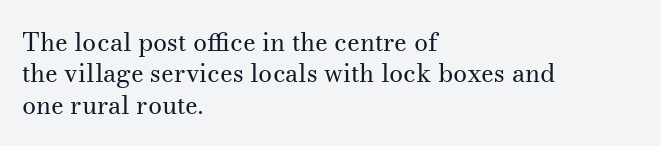
No letter is thick-stroked: the sample isn't bold. This is roman type, the default non-slanted kind. One glance says typical: line gaps are just what's usual. Plain, unruled lines of type. This sample is left-justified, so line endings fall wherever the words run out.
